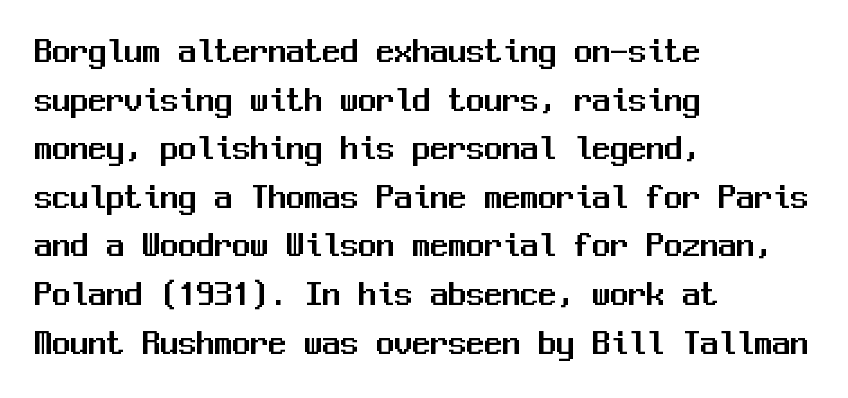
The letters stand upright; this is a roman face. Each word holds together tightly as a unit, with standard inter-letter gaps. This rendering features lettering with no underline. Caption: multi-line text, flush left, ragged right.
